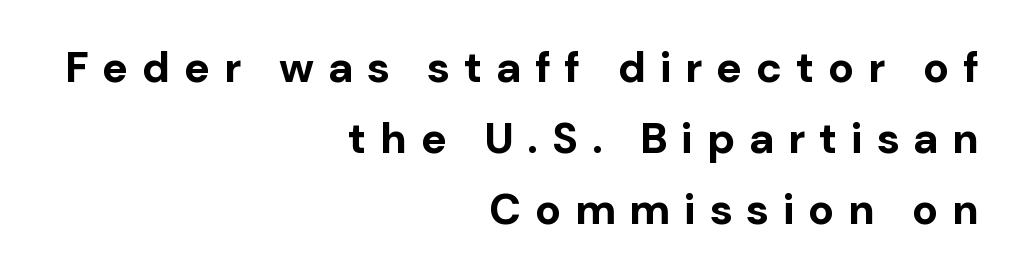
Q: Is the text bold? A: Yes.
Q: Is the text italic (slanted)? A: No, it is upright.
Q: Is the typeface a serif or a sans-serif typeface? A: Sans-serif.
Q: Is the text underlined? A: No.
Q: How is the paragraph aligned? A: Right-aligned.
Q: Is the spacing between letters normal or unusually wide? A: Unusually wide.
Q: Is the spacing between lines tight, normal or loose? A: Normal.
Q: Width (condensed, normal, or wide)? A: Normal.
Q: Stroke contrast? A: Low.
Q: x-height? A: Medium.
Q: Monospaced? A: No.
